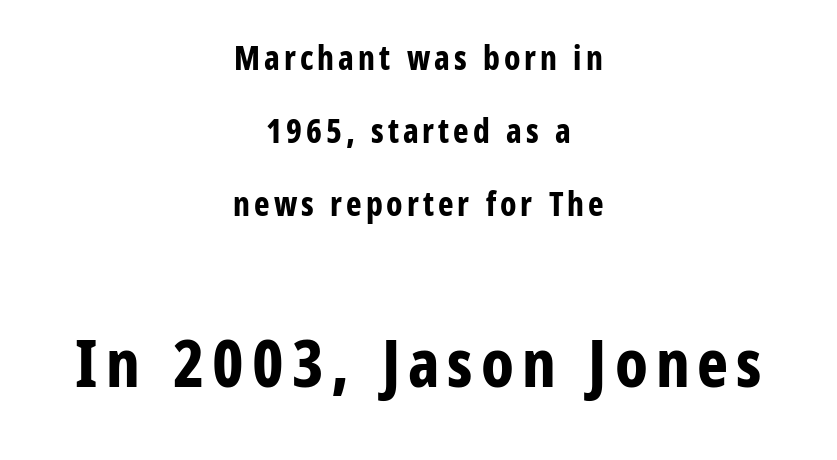
{"serif": "no", "italic": "no", "bold": "yes", "weight": "bold", "width": "condensed", "stroke_contrast": "low", "x_height": "medium", "monospaced": "no", "underline": "no", "align": "center", "line_spacing": "loose", "line_spacing_ratio": 2.21, "larger_block": "second", "size_ratio": 2.0, "glyph_px": 66}
